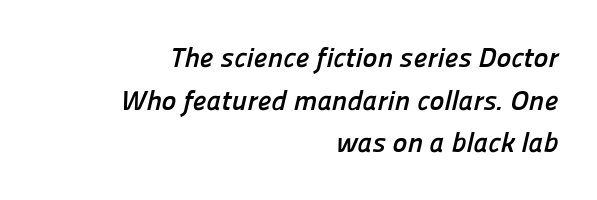
Q: Is the text bold? A: Yes.
Q: Is the typeface a serif or a sans-serif typeface? A: Sans-serif.
Q: Is the text underlined? A: No.
Q: How is the paragraph aligned? A: Right-aligned.
Q: Is the spacing between letters normal or unusually wide? A: Normal.
Q: Is the spacing between lines tight, normal or loose? A: Normal.
Q: Width (condensed, normal, or wide)? A: Normal.
Q: Stroke contrast? A: Low.
Q: x-height? A: Medium.
Q: Monospaced? A: No.
